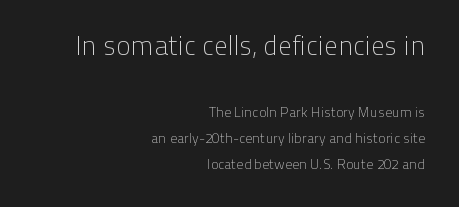
The line texture is even and compact thanks to regular tracking. All the whitespace from short lines collects on the left. The emphasis by scale lands on block number one, above. Stems here are at most as thick as an everyday book face.
